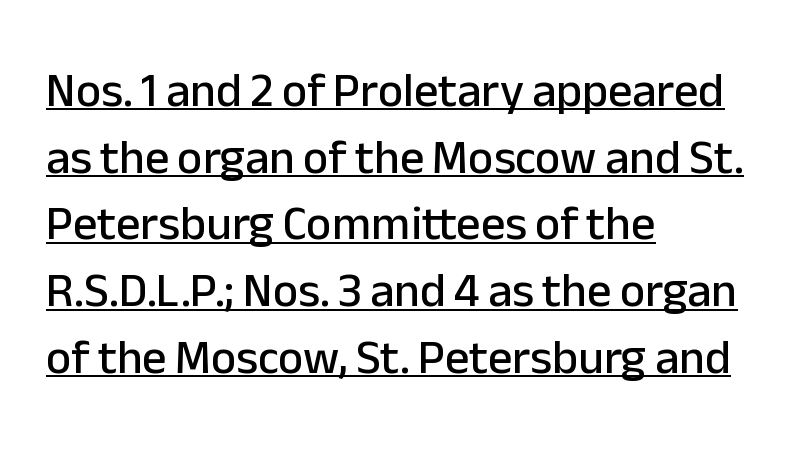
Q: Is the text italic (slanted)? A: No, it is upright.
Q: Is the typeface a serif or a sans-serif typeface? A: Sans-serif.
Q: Is the text underlined? A: Yes.
Q: How is the paragraph aligned? A: Left-aligned.
Q: Is the spacing between letters normal or unusually wide? A: Normal.
Q: Is the spacing between lines tight, normal or loose? A: Normal.
Q: Width (condensed, normal, or wide)? A: Normal.
Q: Stroke contrast? A: Low.
Q: x-height? A: Medium.
Q: Monospaced? A: No.
